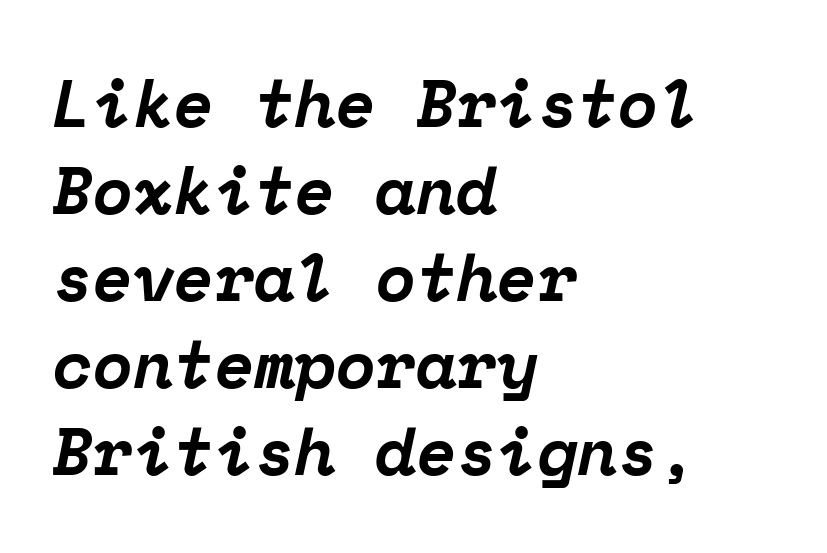
Q: Is the text bold? A: Yes.
Q: Is the text italic (slanted)? A: Yes, it leans right by about 12 degrees.
Q: Is the typeface a serif or a sans-serif typeface? A: Serif.
Q: Is the text underlined? A: No.
Q: How is the paragraph aligned? A: Left-aligned.
Q: Is the spacing between letters normal or unusually wide? A: Normal.
Q: Is the spacing between lines tight, normal or loose? A: Normal.
Q: Width (condensed, normal, or wide)? A: Normal.
Q: Stroke contrast? A: Low.
Q: x-height? A: Medium.
Q: Monospaced? A: Yes.
